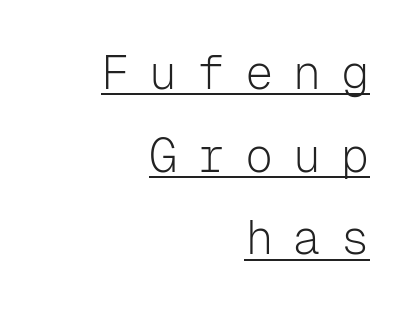
The image shows 47 px light sans-serif type, upright, monospaced; set right-aligned, line spacing 1.76x, unusually wide letter spacing (+0.42 em), underlined; low stroke contrast and a medium x-height.
